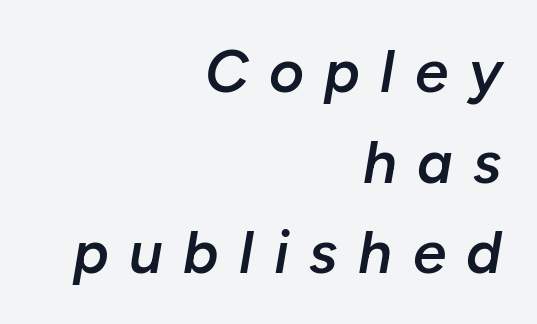
Q: Is the text bold? A: Semi-bold.
Q: Is the text italic (slanted)? A: Yes, it leans right by about 10 degrees.
Q: Is the text underlined? A: No.
Q: How is the paragraph aligned? A: Right-aligned.
Q: Is the spacing between letters normal or unusually wide? A: Unusually wide.
Q: Is the spacing between lines tight, normal or loose? A: Normal.
Q: Width (condensed, normal, or wide)? A: Normal.
Q: Stroke contrast? A: Low.
Q: x-height? A: Medium.
Q: Monospaced? A: No.
